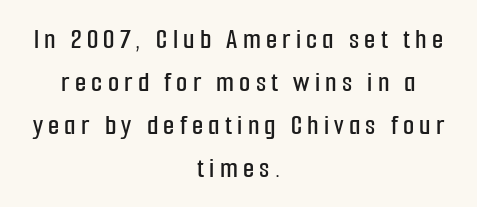
The image shows 29 px condensed sans-serif type, upright; set centered, normal line spacing (1.48x), not underlined; low stroke contrast and a medium x-height.
